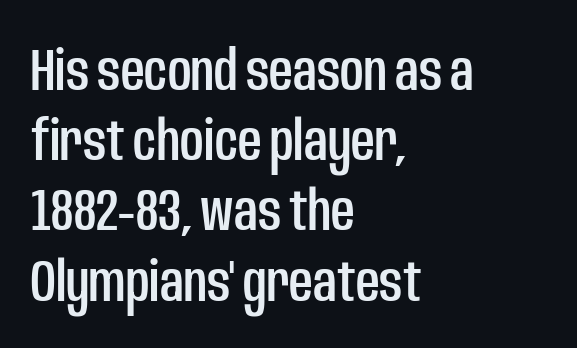
Q: Is the text italic (slanted)? A: No, it is upright.
Q: Is the typeface a serif or a sans-serif typeface? A: Sans-serif.
Q: Is the text underlined? A: No.
Q: How is the paragraph aligned? A: Left-aligned.
Q: Is the spacing between letters normal or unusually wide? A: Normal.
Q: Width (condensed, normal, or wide)? A: Condensed.
Q: Stroke contrast? A: Low.
Q: x-height? A: Large.
Q: Monospaced? A: No.
